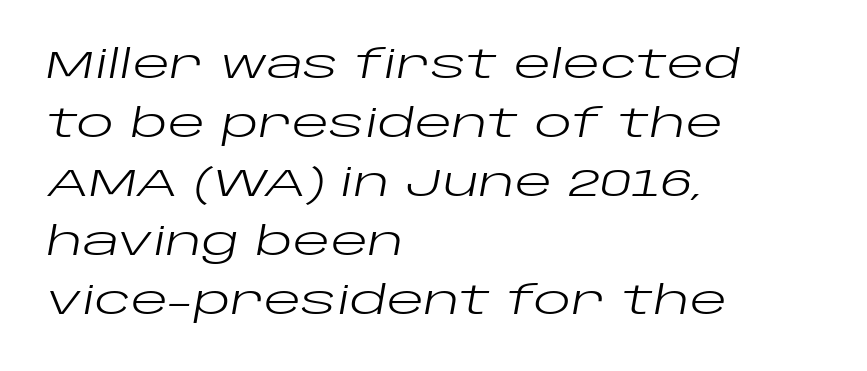
{"italic": "yes", "lean": "right", "slant_degrees": 10, "bold": "no", "weight": "regular", "width": "wide", "stroke_contrast": "low", "x_height": "large", "monospaced": "no", "underline": "no", "align": "left", "line_spacing": "normal", "line_spacing_ratio": 1.51, "letter_spacing": "normal", "letter_spacing_em": 0.0, "glyph_px": 39}
